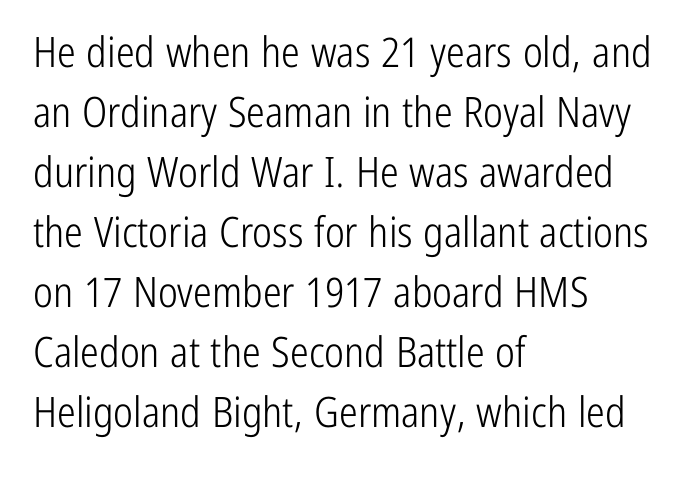
The image shows 42 px light, condensed sans-serif type, upright; set left-aligned, normal line spacing (1.43x), normal letter spacing, not underlined; low stroke contrast and a medium x-height.
